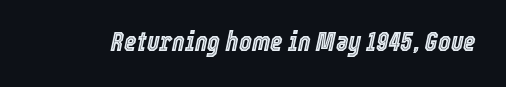
Q: Is the text italic (slanted)? A: Yes, it leans right by about 12 degrees.
Q: Is the text underlined? A: No.
Q: Is the spacing between letters normal or unusually wide? A: Normal.
